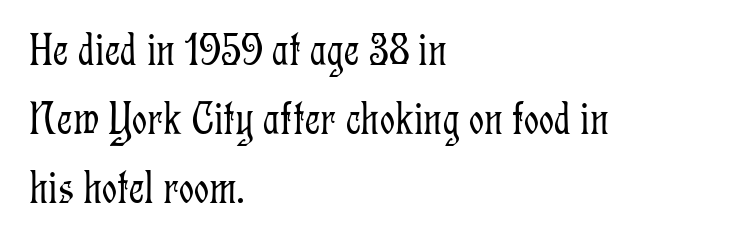
The image shows 47 px light, condensed serif type, upright; set left-aligned, normal line spacing (1.47x), normal letter spacing, not underlined; low stroke contrast and a medium x-height.
